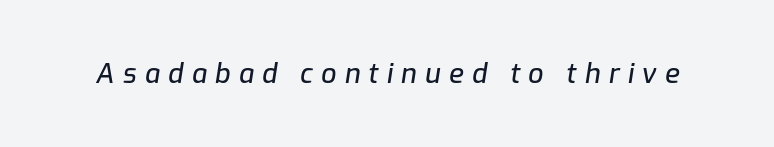
Q: Is the text italic (slanted)? A: Yes, it leans right by about 9 degrees.
Q: Is the text underlined? A: No.
Q: Is the spacing between letters normal or unusually wide? A: Unusually wide.
